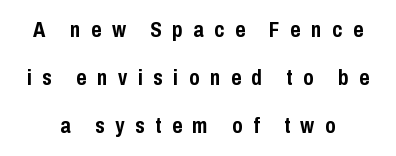
{"italic": "no", "bold": "yes", "underline": "no", "align": "center", "line_spacing": "loose", "line_spacing_ratio": 2.19, "letter_spacing": "wide", "letter_spacing_em": 0.48, "glyph_px": 22}
